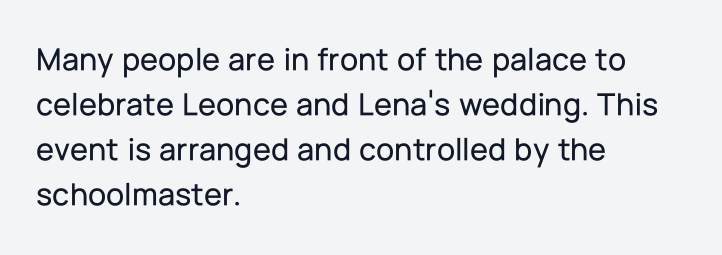
The image shows 33 px sans-serif type, upright; set left-aligned, normal line spacing (1.36x), normal letter spacing, not underlined; low stroke contrast and a medium x-height.
